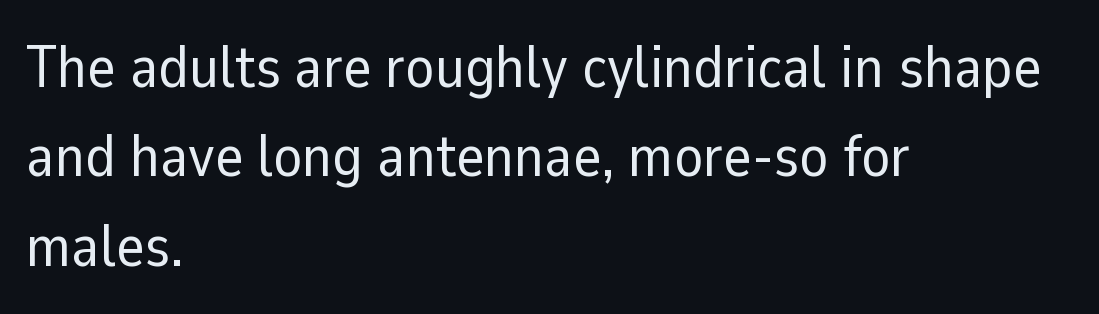
The image shows 60 px regular-weight sans-serif type, upright; set left-aligned, normal line spacing (1.49x), normal letter spacing, not underlined; low stroke contrast and a medium x-height.
